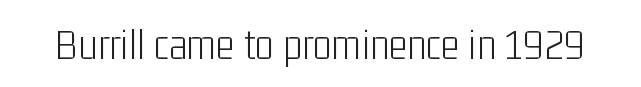
{"serif": "no", "italic": "no", "bold": "no", "weight": "light", "width": "condensed", "stroke_contrast": "low", "x_height": "medium", "monospaced": "no", "underline": "no", "letter_spacing": "normal", "letter_spacing_em": 0.0, "glyph_px": 45}
